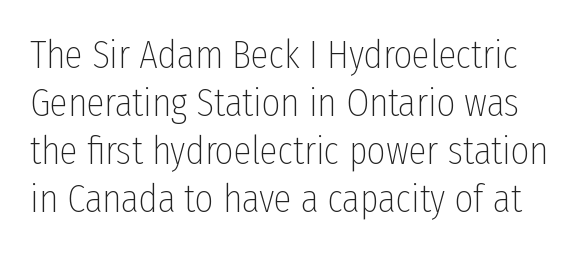
Caption: face not bold, strokes unweighted. The lettering holds an erect, upright posture throughout. Letter spacing: default. This sample has the flowing, uneven cadence of proportional lettering. Descender tails drop into unmarked territory.
